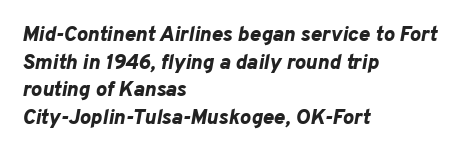
Q: Is the text bold? A: Yes.
Q: Is the text italic (slanted)? A: Yes, it leans right by about 10 degrees.
Q: Is the text underlined? A: No.
Q: How is the paragraph aligned? A: Left-aligned.
Q: Is the spacing between letters normal or unusually wide? A: Normal.
Q: Is the spacing between lines tight, normal or loose? A: Normal.
